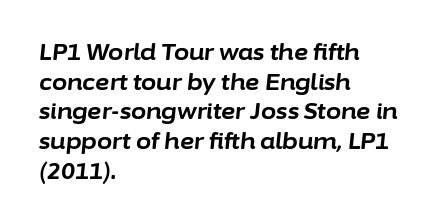
{"italic": "yes", "lean": "right", "slant_degrees": 6, "bold": "yes", "underline": "no", "align": "left", "line_spacing": "normal", "line_spacing_ratio": 1.35, "letter_spacing": "normal", "letter_spacing_em": 0.0, "glyph_px": 22}
